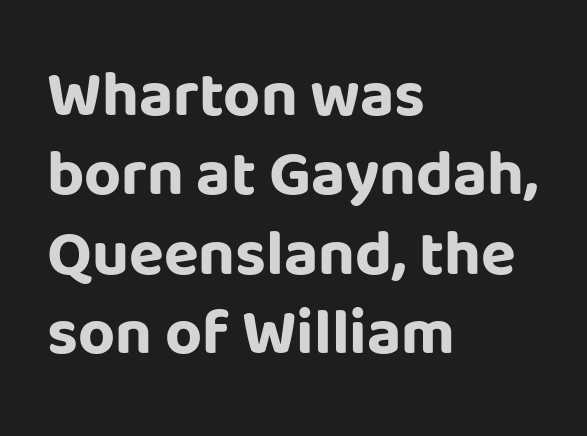
{"serif": "no", "italic": "no", "bold": "yes", "weight": "bold", "width": "normal", "stroke_contrast": "low", "x_height": "large", "monospaced": "no", "underline": "no", "align": "left", "line_spacing_ratio": 1.24, "letter_spacing": "normal", "letter_spacing_em": 0.0, "glyph_px": 64}
